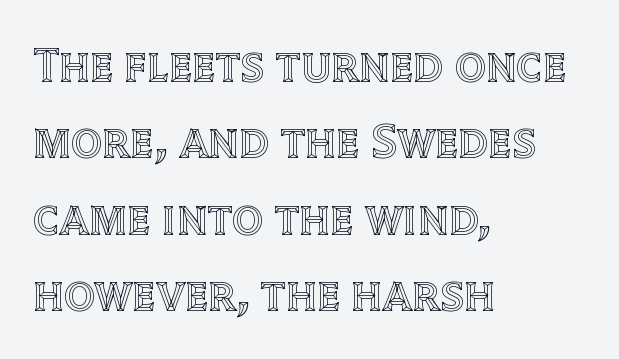
Does the leading feel generous? No, just average. Posture: straight, roman, zero tilt. The typesetter chose a ragged-right arrangement here. The line texture is even and compact thanks to regular tracking. The words here are not underlined. The letters advance in unequal steps, a hallmark of proportional type.
